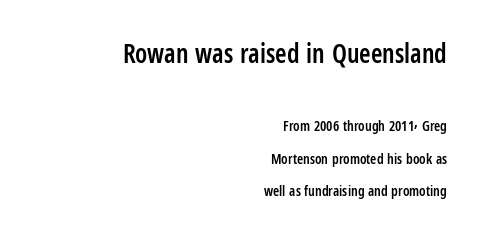
The image shows 26 px text type, upright; set right-aligned, loose line spacing (2.32x), normal letter spacing, not underlined; the first (top) block is 1.86x larger.
